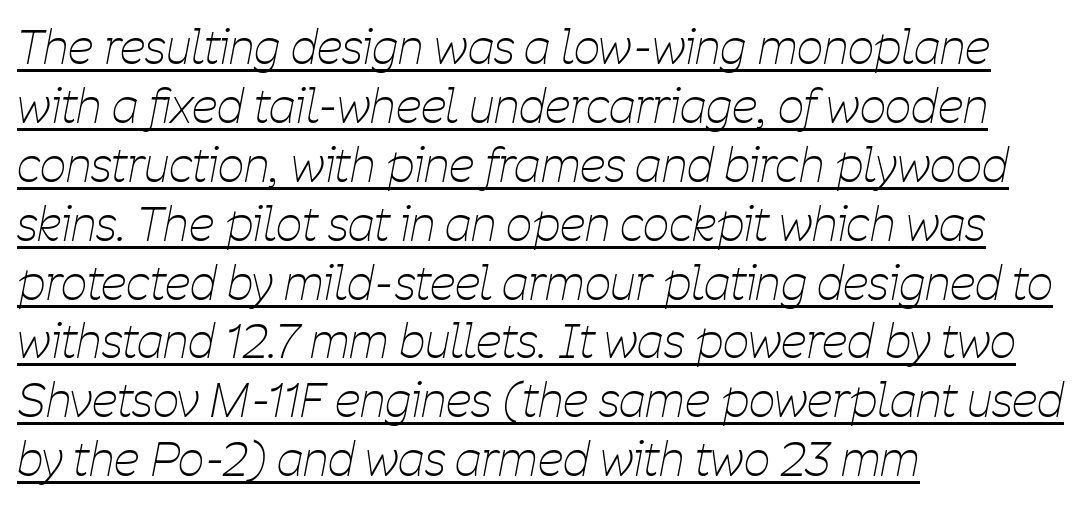
Q: Is the text bold? A: No.
Q: Is the text italic (slanted)? A: Yes, it leans right by about 11 degrees.
Q: Is the text underlined? A: Yes.
Q: How is the paragraph aligned? A: Left-aligned.
Q: Is the spacing between letters normal or unusually wide? A: Normal.
Q: Is the spacing between lines tight, normal or loose? A: Normal.
Q: Width (condensed, normal, or wide)? A: Condensed.
Q: Stroke contrast? A: Low.
Q: x-height? A: Medium.
Q: Monospaced? A: No.
